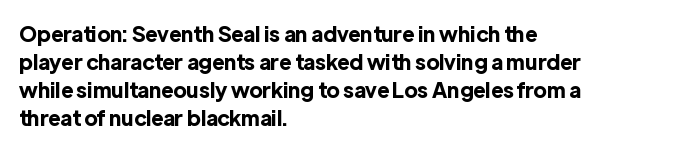
Q: Is the text bold? A: Yes.
Q: Is the text italic (slanted)? A: No, it is upright.
Q: Is the text underlined? A: No.
Q: How is the paragraph aligned? A: Left-aligned.
Q: Is the spacing between letters normal or unusually wide? A: Normal.
Q: Is the spacing between lines tight, normal or loose? A: Normal.
